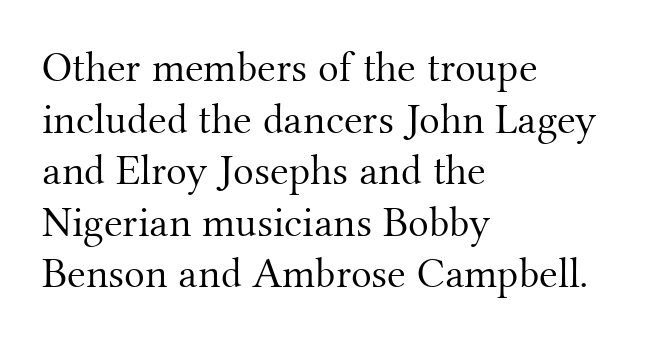
Q: Is the text bold? A: No.
Q: Is the text italic (slanted)? A: No, it is upright.
Q: Is the typeface a serif or a sans-serif typeface? A: Serif.
Q: Is the text underlined? A: No.
Q: How is the paragraph aligned? A: Left-aligned.
Q: Is the spacing between letters normal or unusually wide? A: Normal.
Q: Width (condensed, normal, or wide)? A: Normal.
Q: Stroke contrast? A: Medium.
Q: x-height? A: Small.
Q: Monospaced? A: No.
